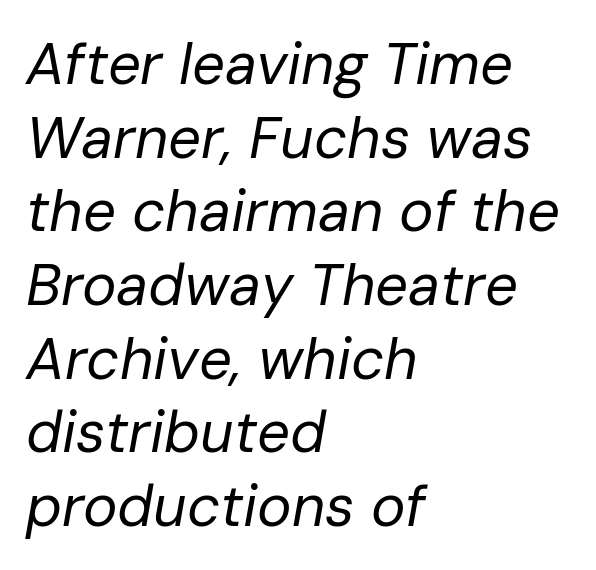
The image shows 58 px regular-weight type, italic (leaning right); set left-aligned, normal line spacing (1.27x), normal letter spacing, not underlined; low stroke contrast and a medium x-height.
